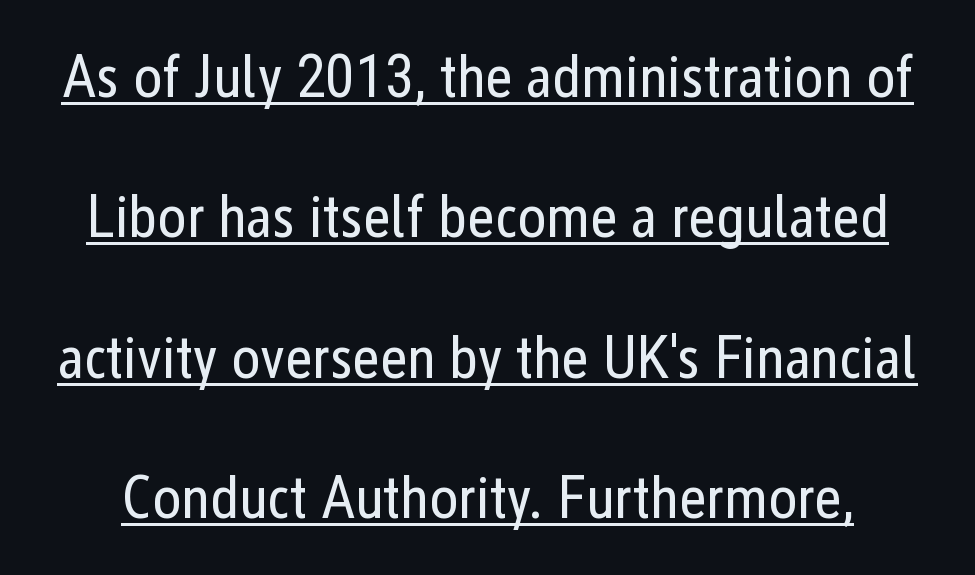
Q: Is the text bold? A: No.
Q: Is the text italic (slanted)? A: No, it is upright.
Q: Is the typeface a serif or a sans-serif typeface? A: Sans-serif.
Q: Is the text underlined? A: Yes.
Q: Is the spacing between letters normal or unusually wide? A: Normal.
Q: Is the spacing between lines tight, normal or loose? A: Loose.
Q: Width (condensed, normal, or wide)? A: Condensed.
Q: Stroke contrast? A: Low.
Q: x-height? A: Medium.
Q: Monospaced? A: No.
